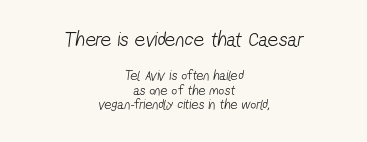
Q: Is the text bold? A: No.
Q: Is the text underlined? A: No.
Q: How is the paragraph aligned? A: Centered.
Q: Is the spacing between letters normal or unusually wide? A: Normal.
Q: Is the spacing between lines tight, normal or loose? A: Tight.
Q: Which block of text is set in a larger size, the first (top) or the second (bottom)? A: The first (top) one.
